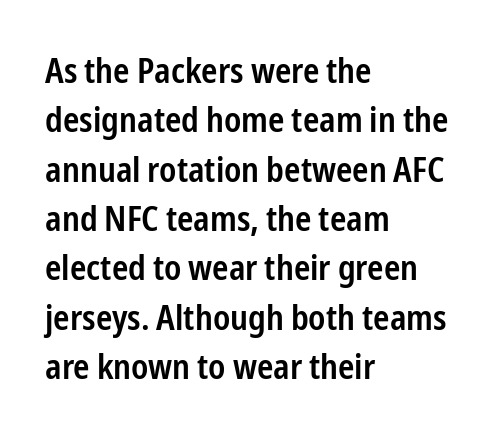
Horizontal bands of white between lines are of average thickness. Unmarked baselines from the first word to the last. Proportional: the letters do not fall into vertical columns. To sum up the face: it is a sans, with no serifs. Spacing between characters is what you'd get straight out of the box.
